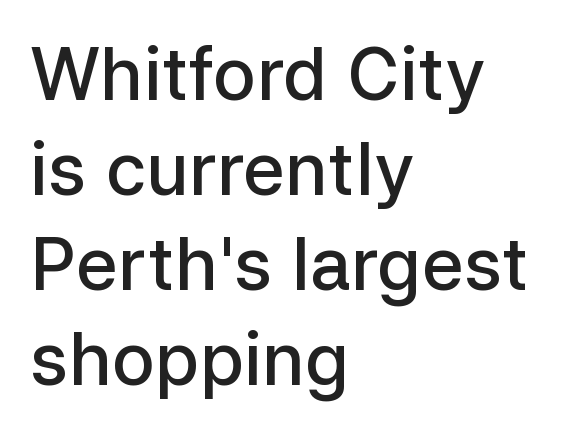
Here the designer chose a conventional face with non-uniform glyph widths. Vertically, the passage feels balanced, rows spaced as you'd expect. The glyphs are unaccompanied by any horizontal stroke below them. Grotesque or geometric, the face here clearly has no serifs. Reading down the block, your eye returns to a fixed left position each line.
